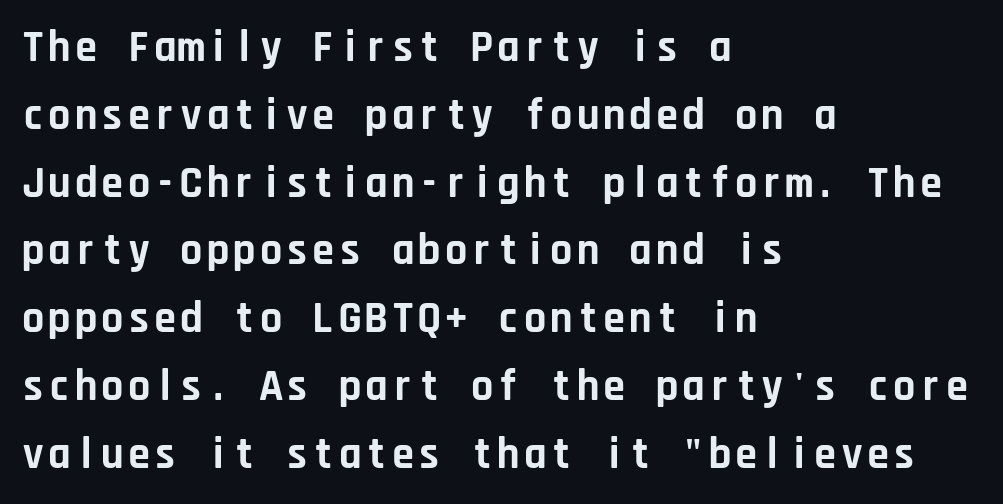
{"serif": "no", "italic": "no", "bold": "yes", "weight": "bold", "width": "normal", "stroke_contrast": "low", "x_height": "large", "monospaced": "yes", "underline": "no", "align": "left", "line_spacing": "normal", "line_spacing_ratio": 1.54, "letter_spacing": "normal", "letter_spacing_em": 0.0, "glyph_px": 44}
